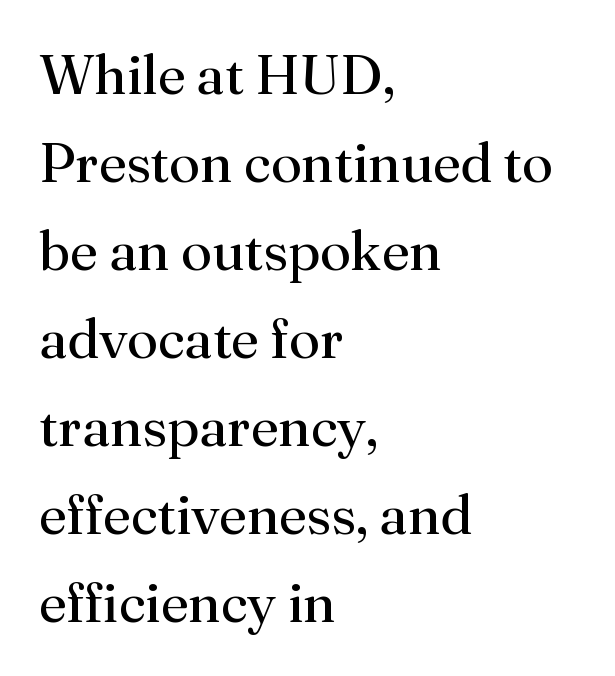
The passage is arranged the way most books set body copy — flush left. Is this a fixed-width face? No — the glyphs have proportional, varying widths. In terms of letterform style, serifs are clearly present. Does the leading feel generous? No, just average.
